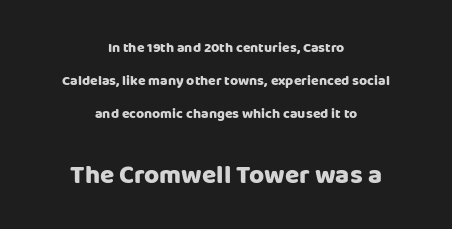
Q: Is the text italic (slanted)? A: No, it is upright.
Q: Is the text underlined? A: No.
Q: How is the paragraph aligned? A: Centered.
Q: Is the spacing between letters normal or unusually wide? A: Normal.
Q: Is the spacing between lines tight, normal or loose? A: Loose.
Q: Which block of text is set in a larger size, the first (top) or the second (bottom)? A: The second (bottom) one.
